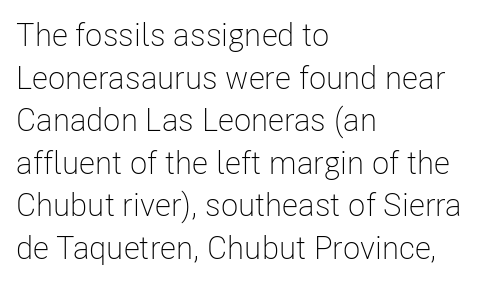
The image shows 32 px light, condensed sans-serif type, upright; set left-aligned, normal line spacing (1.33x), normal letter spacing, not underlined; low stroke contrast and a medium x-height.
